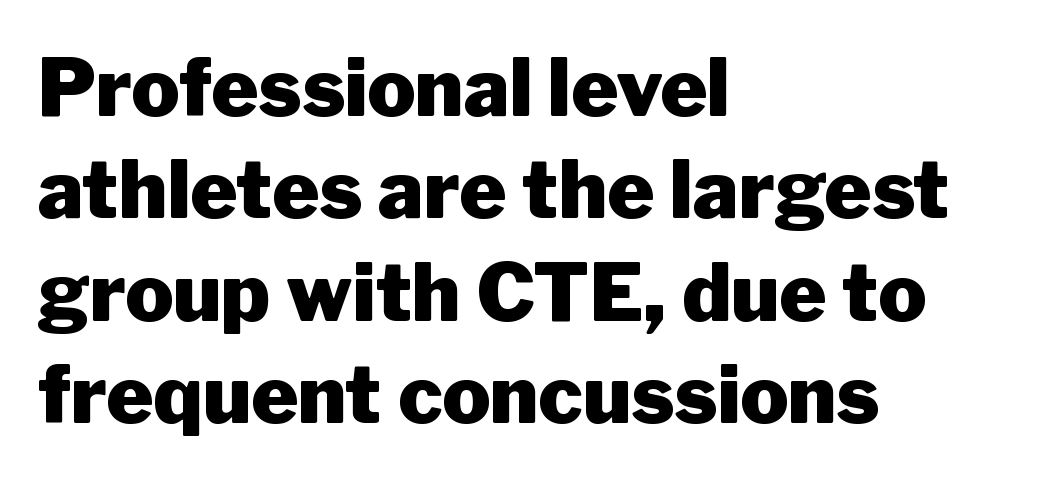
{"serif": "no", "italic": "no", "bold": "yes", "weight": "heavy", "width": "normal", "stroke_contrast": "low", "x_height": "medium", "monospaced": "no", "underline": "no", "align": "left", "line_spacing": "normal", "line_spacing_ratio": 1.28, "letter_spacing": "normal", "letter_spacing_em": 0.0, "glyph_px": 80}
